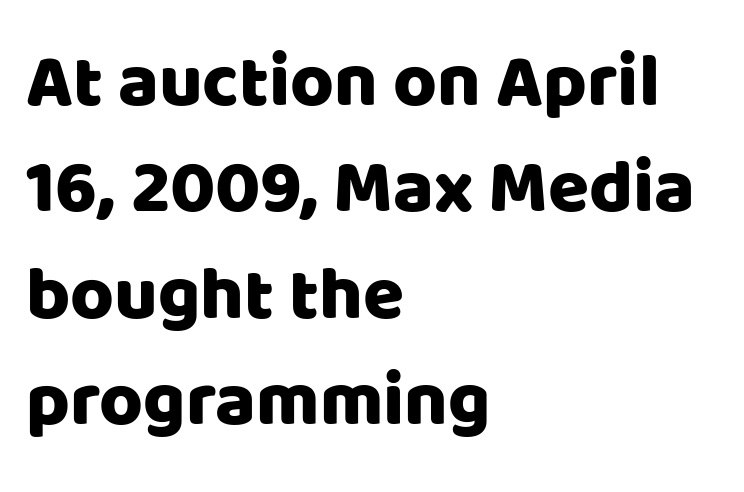
{"serif": "no", "italic": "no", "width": "normal", "stroke_contrast": "low", "x_height": "large", "monospaced": "no", "underline": "no", "align": "left", "line_spacing": "normal", "line_spacing_ratio": 1.42, "letter_spacing": "normal", "letter_spacing_em": 0.0, "glyph_px": 75}
